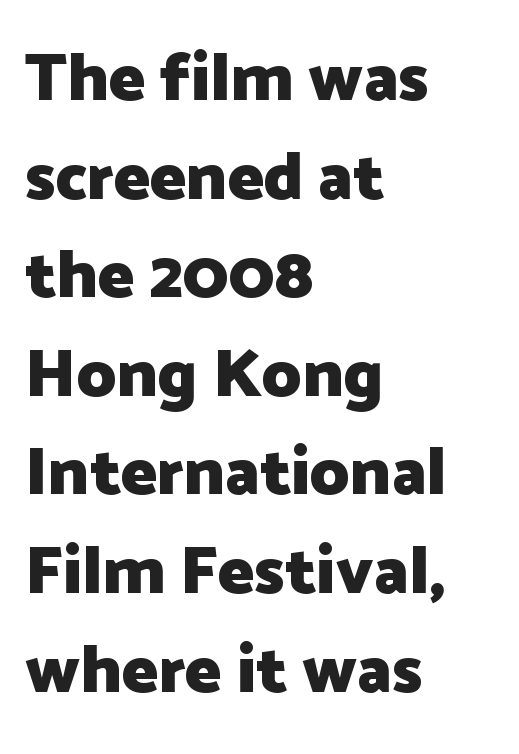
{"serif": "no", "italic": "no", "bold": "yes", "weight": "heavy", "width": "normal", "stroke_contrast": "low", "x_height": "medium", "monospaced": "no", "underline": "no", "align": "left", "line_spacing": "normal", "line_spacing_ratio": 1.45, "letter_spacing": "normal", "letter_spacing_em": 0.0, "glyph_px": 68}
